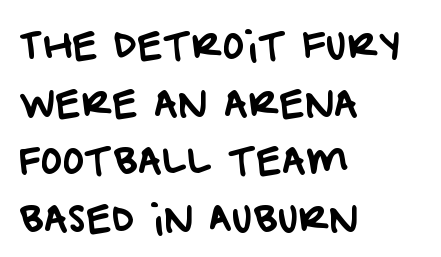
Q: Is the typeface a serif or a sans-serif typeface? A: Sans-serif.
Q: Is the text underlined? A: No.
Q: How is the paragraph aligned? A: Left-aligned.
Q: Is the spacing between letters normal or unusually wide? A: Normal.
Q: Is the spacing between lines tight, normal or loose? A: Normal.
Q: Width (condensed, normal, or wide)? A: Normal.
Q: Stroke contrast? A: Low.
Q: x-height? A: Large.
Q: Monospaced? A: No.
